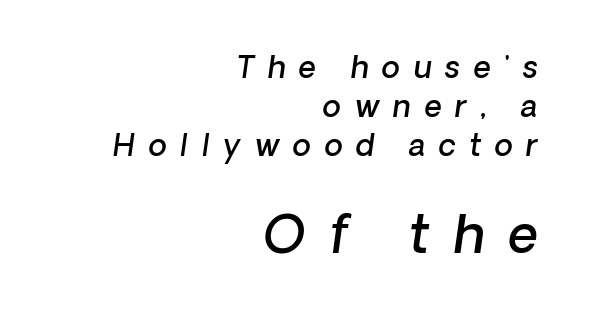
The image shows 52 px semibold sans-serif type; set right-aligned, normal line spacing (1.3x), unusually wide letter spacing (+0.45 em), not underlined; the second (bottom) block is 1.73x larger; low stroke contrast and a medium x-height.
